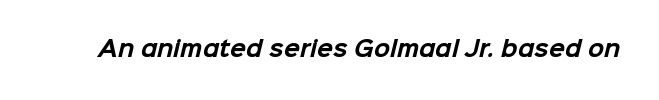
{"bold": "yes", "underline": "no", "letter_spacing": "normal", "letter_spacing_em": 0.0, "glyph_px": 21}
